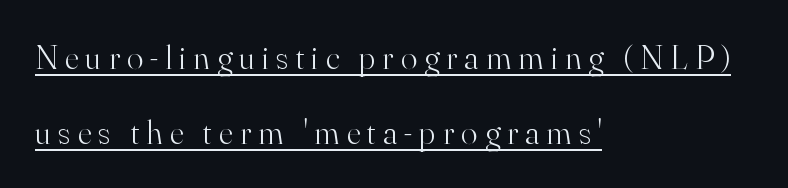
The image shows 34 px light serif type, upright; set left-aligned, loose line spacing (2.2x), unusually wide letter spacing (+0.21 em), underlined; high stroke contrast and a small x-height.
